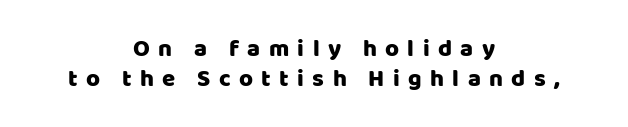
Q: Is the text italic (slanted)? A: No, it is upright.
Q: Is the text underlined? A: No.
Q: How is the paragraph aligned? A: Centered.
Q: Is the spacing between letters normal or unusually wide? A: Unusually wide.
